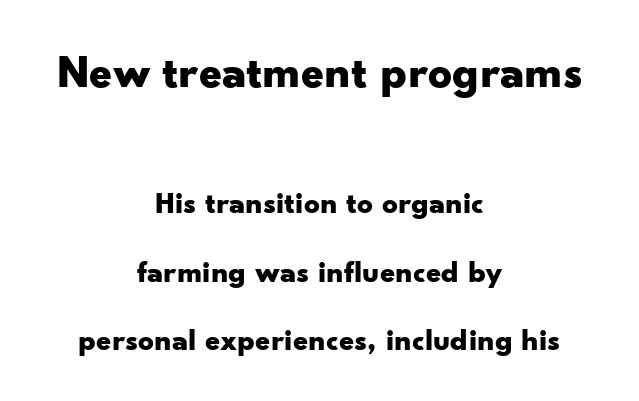
Varying glyph widths throughout — classic text-font behaviour. Inter-character spacing is left at the font's built-in metrics. Successive baselines arrive slowly, with a big drop between each. A full-strength bold gives these letters their thick strokes. Line starts and ends both wander, symmetrically. Underline: absent.
